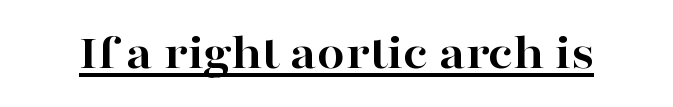
The rendering uses a bold face; every stroke is thick and dark. The face used here is proportionally spaced, like ordinary book or web type. The string is rendered with underlining switched on. Classification — serif. Default kerning and tracking; the words read as compact shapes.
